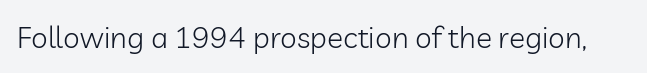
The image shows 30 px light sans-serif type, upright; set normal letter spacing, not underlined; low stroke contrast and a medium x-height.
